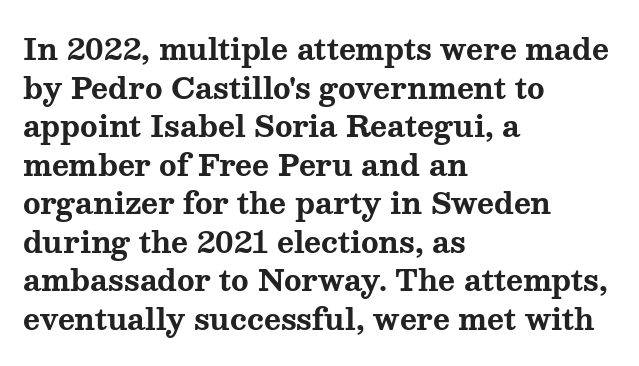
The image shows 29 px bold, wide serif type, upright; set left-aligned, normal line spacing (1.33x), normal letter spacing, not underlined; medium stroke contrast and a medium x-height.
